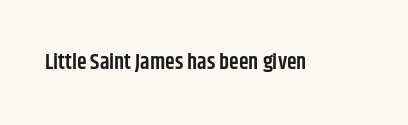
There is no visible air inserted between adjacent glyphs. The characters look somewhat weighty, a semibold short of true bold. Check the space under the baseline: it is left empty. Ascenders rise straight up at ninety degrees.
